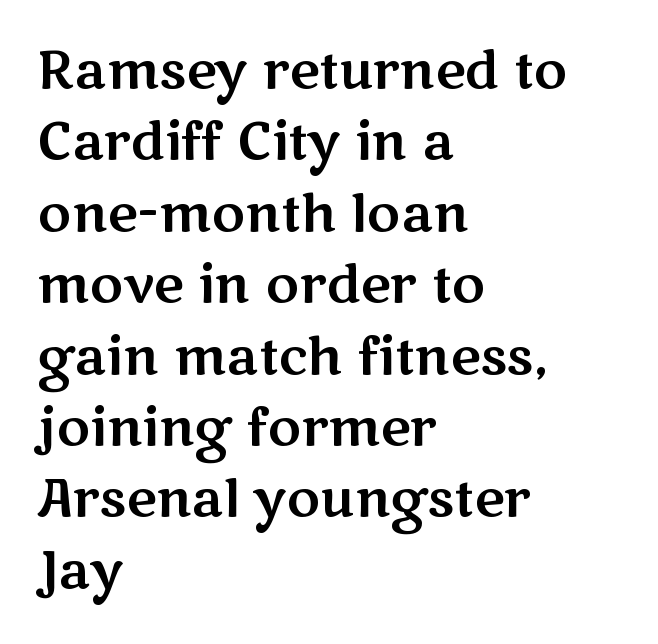
The image shows 51 px wide sans-serif type, upright; set left-aligned, normal line spacing (1.4x), normal letter spacing, not underlined; medium stroke contrast and a medium x-height.
